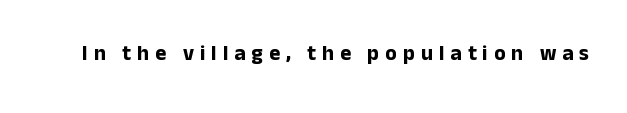
The image shows 21 px bold type, upright; set unusually wide letter spacing (+0.29 em), not underlined.
